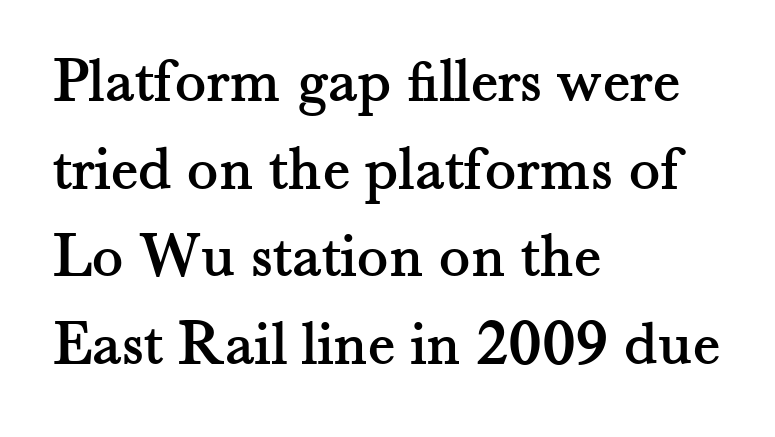
Think of a printed novel: that variable character pitch is what you see here. Does extra space separate the letters? No, they use regular spacing. A bare baseline throughout the passage. The text was rendered using a seriffed face with decorative stroke endings.
